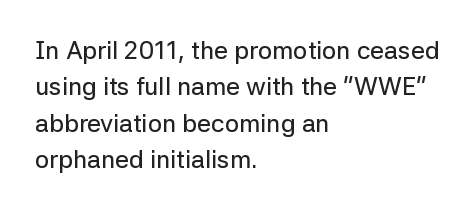
Q: Is the text italic (slanted)? A: No, it is upright.
Q: Is the text underlined? A: No.
Q: How is the paragraph aligned? A: Left-aligned.
Q: Is the spacing between letters normal or unusually wide? A: Normal.
Q: Is the spacing between lines tight, normal or loose? A: Normal.
